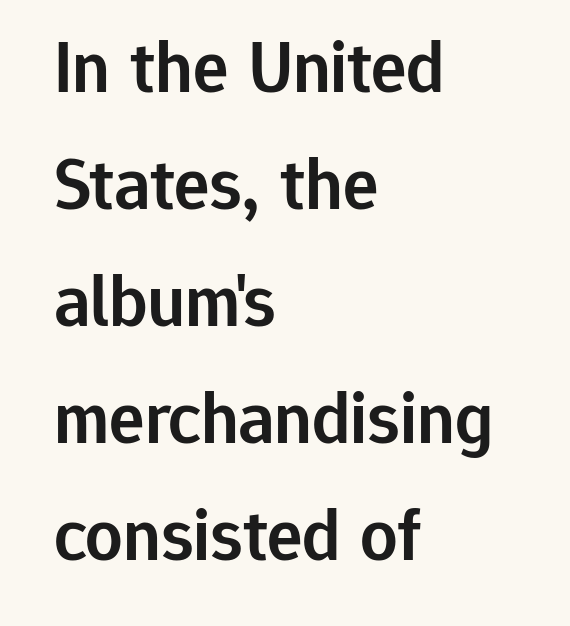
Rule under the text: the space is simply empty. Unlike italic type, these characters show no tilt at all. The font family rendered here belongs to the sans-serif group. The typesetting leans somewhat heavy: a semibold. Short note: letters normally spaced.
